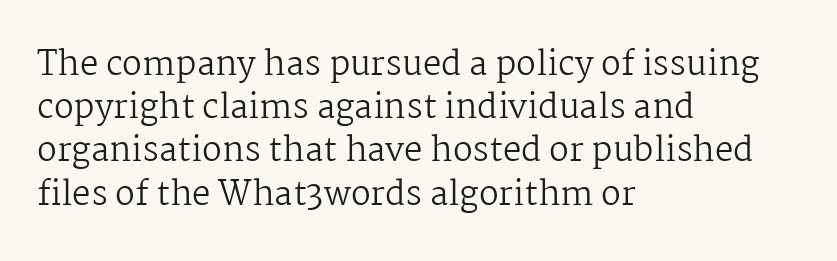
{"serif": "yes", "italic": "no", "bold": "no", "weight": "regular", "width": "normal", "stroke_contrast": "medium", "x_height": "medium", "monospaced": "no", "underline": "no", "align": "left", "line_spacing": "normal", "line_spacing_ratio": 1.31, "letter_spacing": "normal", "letter_spacing_em": 0.0, "glyph_px": 33}
